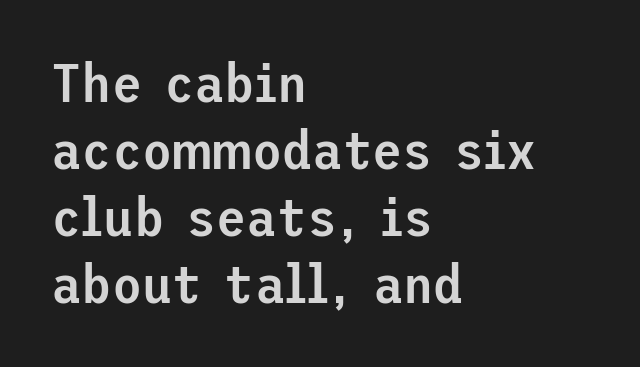
{"serif": "no", "italic": "no", "bold": "semi", "weight": "semibold", "width": "normal", "stroke_contrast": "low", "x_height": "medium", "underline": "no", "align": "left", "line_spacing_ratio": 1.22, "letter_spacing": "normal", "letter_spacing_em": 0.0, "glyph_px": 55}
